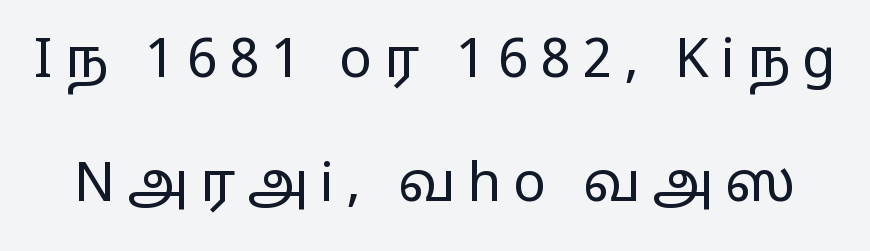
Interline gaps are noticeably wide in this sample. Loose tracking; the words dissolve into strings of separated letters. The glyphs are unaccompanied by any horizontal stroke below them. Each letter keeps its own natural width here, so spacing adapts to shape. Ink coverage per letter is moderate at most. Regarding serifs, this sample does without them.
